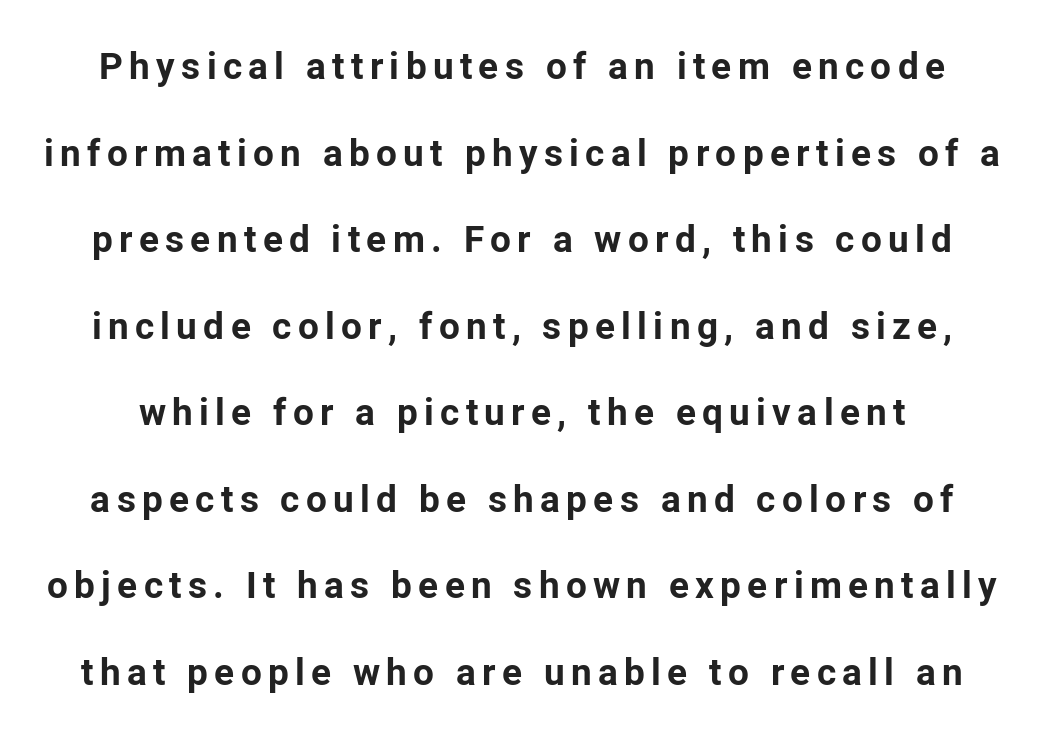
A bare baseline throughout the passage. Note the varied advance widths — an 'i' is clearly narrower than an 'm'. Nope, no serifs anywhere on these letters. The lettering stays uniformly vertical, giving the passage a roman look.
